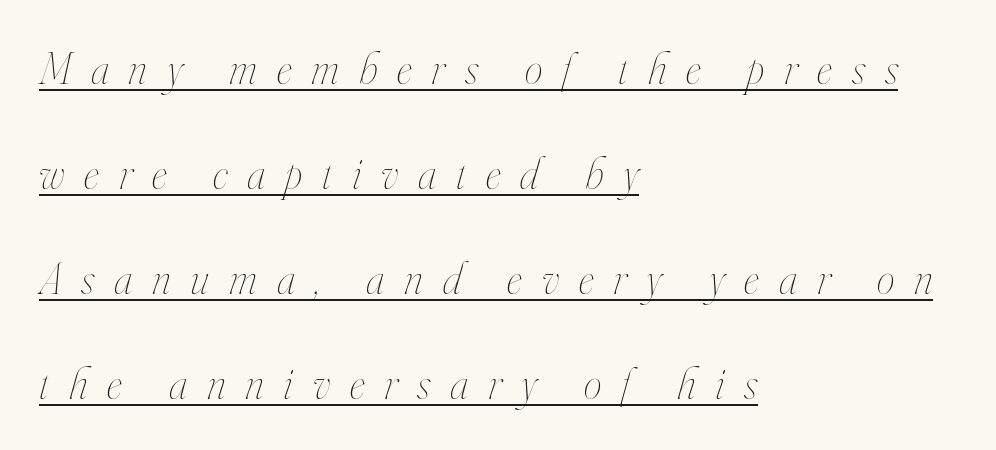
Q: Is the text bold? A: No.
Q: Is the text italic (slanted)? A: Yes, it leans right by about 16 degrees.
Q: Is the text underlined? A: Yes.
Q: How is the paragraph aligned? A: Left-aligned.
Q: Is the spacing between letters normal or unusually wide? A: Unusually wide.
Q: Is the spacing between lines tight, normal or loose? A: Loose.
Q: Width (condensed, normal, or wide)? A: Condensed.
Q: Stroke contrast? A: High.
Q: x-height? A: Small.
Q: Monospaced? A: No.
